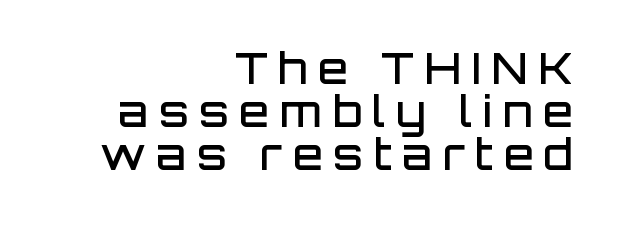
The image shows 43 px semibold sans-serif type, upright; set right-aligned, tight line spacing (1.0x), unusually wide letter spacing (+0.25 em), not underlined; low stroke contrast and a large x-height.
